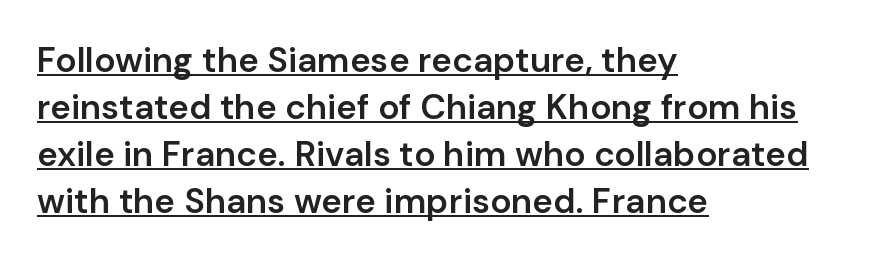
The line texture is even and compact thanks to regular tracking. The face used here is proportionally spaced, like ordinary book or web type. The rendering uses a semibold face; strokes are thickened but not to full bold. Each letter's strokes conclude bluntly, with no projecting serifs. In designer terms, the underline attribute is active on this setting. The passage is arranged the way most books set body copy — flush left.
